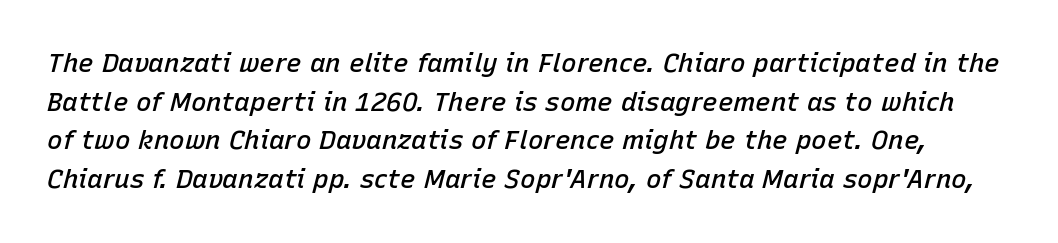
{"italic": "yes", "lean": "right", "slant_degrees": 15, "bold": "semi", "underline": "no", "line_spacing": "normal", "line_spacing_ratio": 1.49, "letter_spacing": "normal", "letter_spacing_em": 0.0, "glyph_px": 26}
